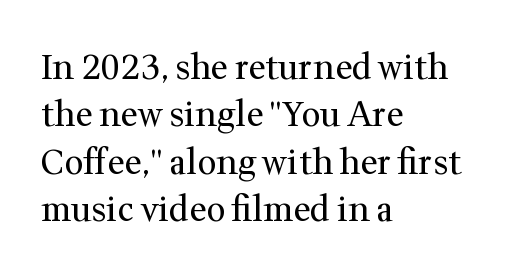
Is there much room between lines? A standard amount, neither cramped nor airy. A typesetter would call this proportional, since set widths differ per character. Observe the ordinary spacing: letters are neighbours, not strangers. What kind of face is this? One with serifs.
